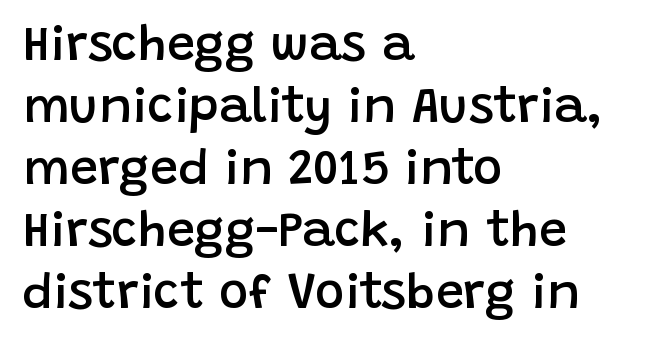
Q: Is the text bold? A: Semi-bold.
Q: Is the text italic (slanted)? A: No, it is upright.
Q: Is the typeface a serif or a sans-serif typeface? A: Sans-serif.
Q: Is the text underlined? A: No.
Q: How is the paragraph aligned? A: Left-aligned.
Q: Is the spacing between letters normal or unusually wide? A: Normal.
Q: Width (condensed, normal, or wide)? A: Normal.
Q: Stroke contrast? A: Low.
Q: x-height? A: Large.
Q: Monospaced? A: No.
